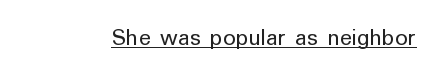
The letterforms sit at book weight or below. Posture: upright roman. Here the glyphs are tracked normally, forming tight word shapes. The words here are underlined.
